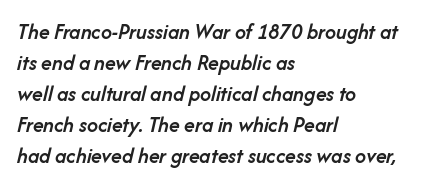
Would a proofreader flag this as italicized? Yes. Quick note: underline off. Standard letterfit; no display-style spreading of the glyphs. Stems and bowls a touch heavier than normal — semibold. Typeset ragged right — the left edge is the straight one.
